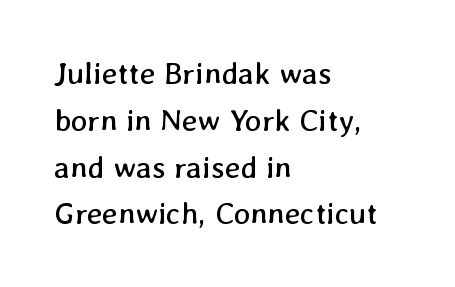
Q: Is the text bold? A: No.
Q: Is the text underlined? A: No.
Q: How is the paragraph aligned? A: Left-aligned.
Q: Is the spacing between letters normal or unusually wide? A: Normal.
Q: Is the spacing between lines tight, normal or loose? A: Normal.
Q: Width (condensed, normal, or wide)? A: Normal.
Q: Stroke contrast? A: Low.
Q: x-height? A: Medium.
Q: Monospaced? A: No.
